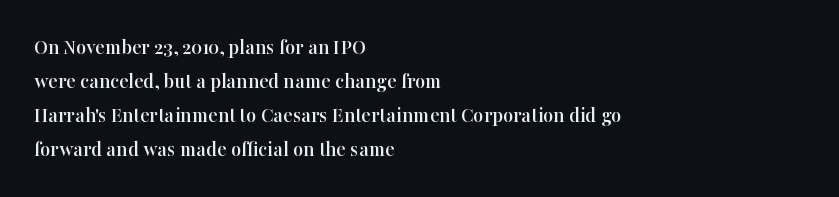
Inter-character spacing is left at the font's built-in metrics. A bare baseline throughout the passage. The typography opts for an upright posture over an oblique one. Casual observation: everything's shoved over to the left.
